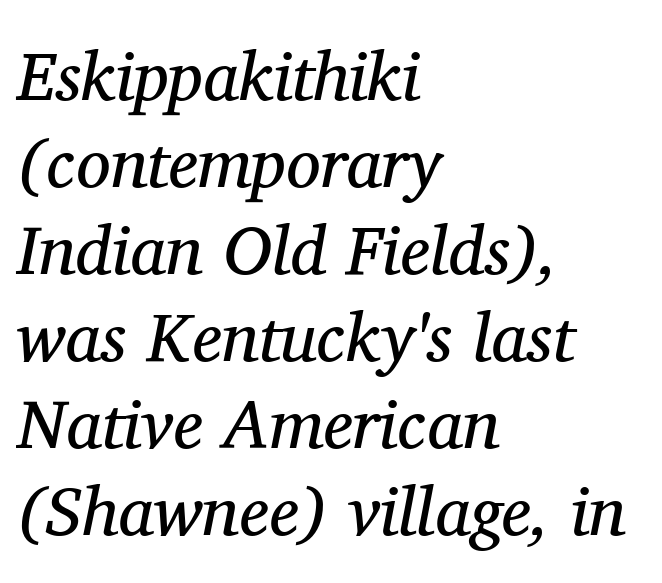
Q: Is the text bold? A: No.
Q: Is the text italic (slanted)? A: Yes, it leans right by about 11 degrees.
Q: Is the typeface a serif or a sans-serif typeface? A: Serif.
Q: Is the text underlined? A: No.
Q: How is the paragraph aligned? A: Left-aligned.
Q: Is the spacing between letters normal or unusually wide? A: Normal.
Q: Is the spacing between lines tight, normal or loose? A: Normal.
Q: Width (condensed, normal, or wide)? A: Normal.
Q: Stroke contrast? A: Medium.
Q: x-height? A: Medium.
Q: Monospaced? A: No.
